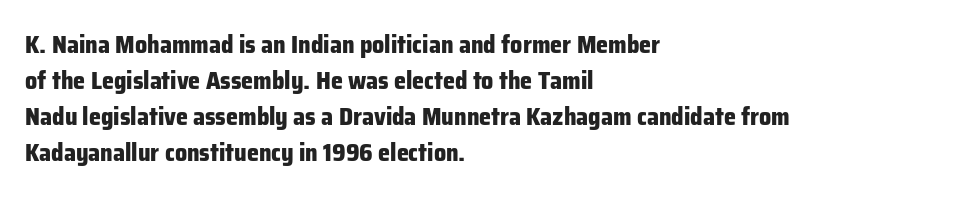
Q: Is the text bold? A: Yes.
Q: Is the text italic (slanted)? A: No, it is upright.
Q: Is the text underlined? A: No.
Q: How is the paragraph aligned? A: Left-aligned.
Q: Is the spacing between letters normal or unusually wide? A: Normal.
Q: Is the spacing between lines tight, normal or loose? A: Normal.
